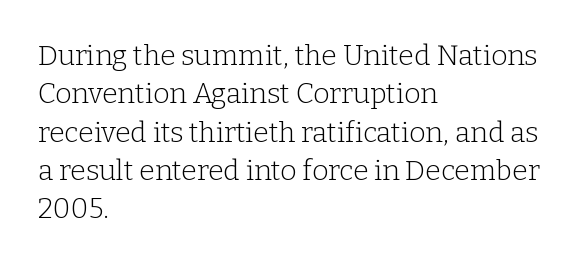
{"serif": "yes", "italic": "no", "bold": "no", "weight": "light", "width": "normal", "stroke_contrast": "low", "x_height": "medium", "monospaced": "no", "underline": "no", "align": "left", "line_spacing": "normal", "line_spacing_ratio": 1.37, "letter_spacing": "normal", "letter_spacing_em": 0.0, "glyph_px": 28}
